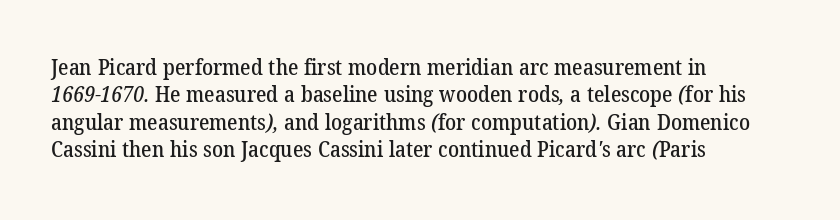
{"underline": "no", "align": "left", "line_spacing": "normal", "line_spacing_ratio": 1.25, "letter_spacing": "normal", "letter_spacing_em": 0.0, "glyph_px": 22}
